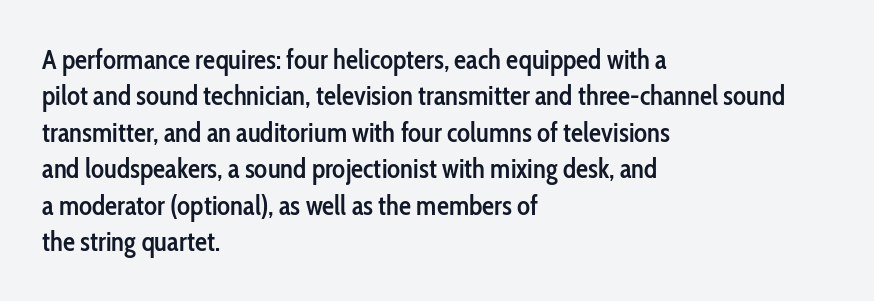
The image shows 27 px text type, upright; set left-aligned, normal line spacing (1.35x), normal letter spacing, not underlined.
